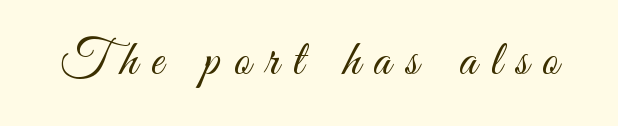
Q: Is the text bold? A: No.
Q: Is the text italic (slanted)? A: Yes.
Q: Is the typeface a serif or a sans-serif typeface? A: Sans-serif.
Q: Is the text underlined? A: No.
Q: Is the spacing between letters normal or unusually wide? A: Unusually wide.
Q: Width (condensed, normal, or wide)? A: Condensed.
Q: Stroke contrast? A: Medium.
Q: x-height? A: Small.
Q: Monospaced? A: No.
